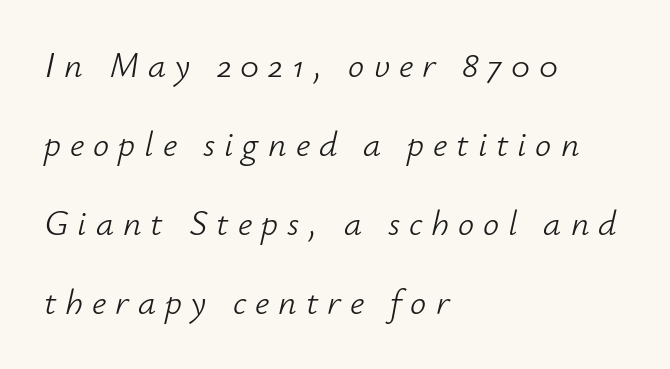
Q: Is the text bold? A: No.
Q: Is the text italic (slanted)? A: Yes, it leans right by about 12 degrees.
Q: Is the text underlined? A: No.
Q: How is the paragraph aligned? A: Left-aligned.
Q: Is the spacing between letters normal or unusually wide? A: Unusually wide.
Q: Is the spacing between lines tight, normal or loose? A: Loose.
Q: Width (condensed, normal, or wide)? A: Normal.
Q: Stroke contrast? A: Low.
Q: x-height? A: Small.
Q: Monospaced? A: No.
